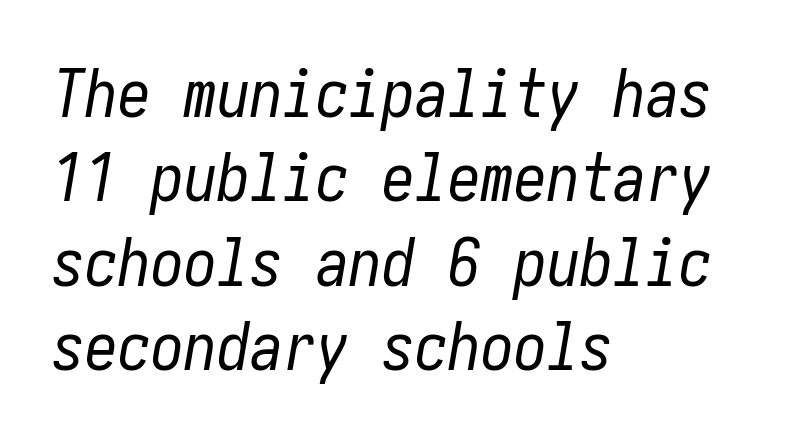
Notice how the passage keeps a crisp vertical edge on the left only. Honestly, there is no underline to notice here at all. Standard letterfit; no display-style spreading of the glyphs. Stem width sits at or under what a default text font uses. This sample keeps an unexceptional amount of space between lines.
